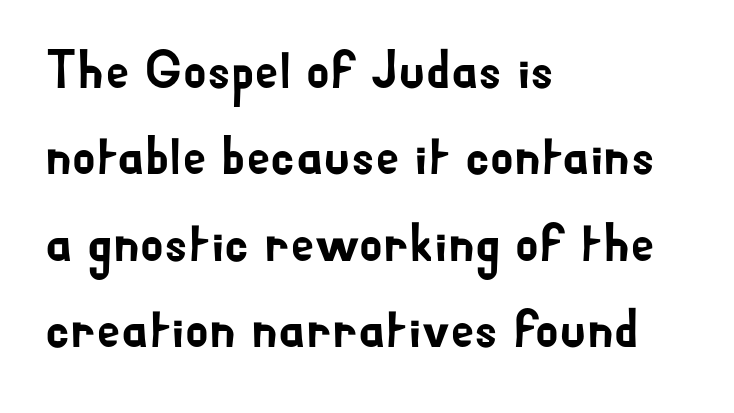
Q: Is the text italic (slanted)? A: No, it is upright.
Q: Is the typeface a serif or a sans-serif typeface? A: Sans-serif.
Q: Is the text underlined? A: No.
Q: How is the paragraph aligned? A: Left-aligned.
Q: Is the spacing between letters normal or unusually wide? A: Normal.
Q: Is the spacing between lines tight, normal or loose? A: Normal.
Q: Width (condensed, normal, or wide)? A: Normal.
Q: Stroke contrast? A: Low.
Q: x-height? A: Small.
Q: Monospaced? A: No.
